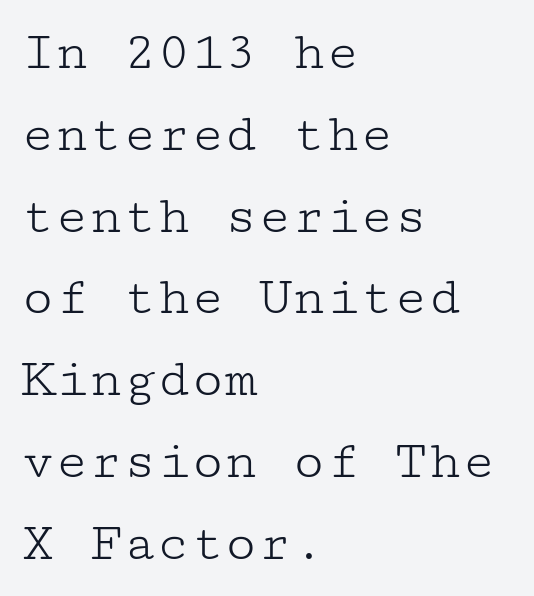
{"serif": "yes", "italic": "no", "bold": "no", "weight": "light", "width": "wide", "stroke_contrast": "low", "x_height": "medium", "underline": "no", "align": "left", "line_spacing": "normal", "line_spacing_ratio": 1.46, "letter_spacing": "normal", "letter_spacing_em": 0.0, "glyph_px": 56}
